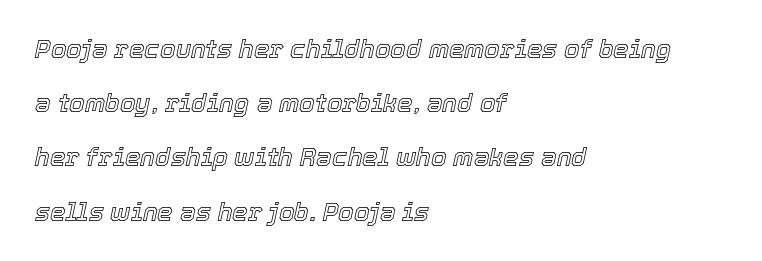
{"italic": "yes", "lean": "right", "slant_degrees": 12, "underline": "no", "align": "left", "line_spacing": "loose", "line_spacing_ratio": 2.17, "letter_spacing": "normal", "letter_spacing_em": 0.0, "glyph_px": 25}
